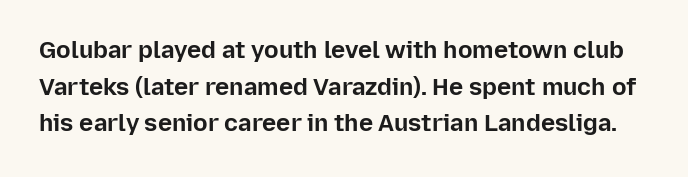
{"italic": "no", "bold": "yes", "underline": "no", "line_spacing": "normal", "line_spacing_ratio": 1.53, "letter_spacing": "normal", "letter_spacing_em": 0.0, "glyph_px": 24}
